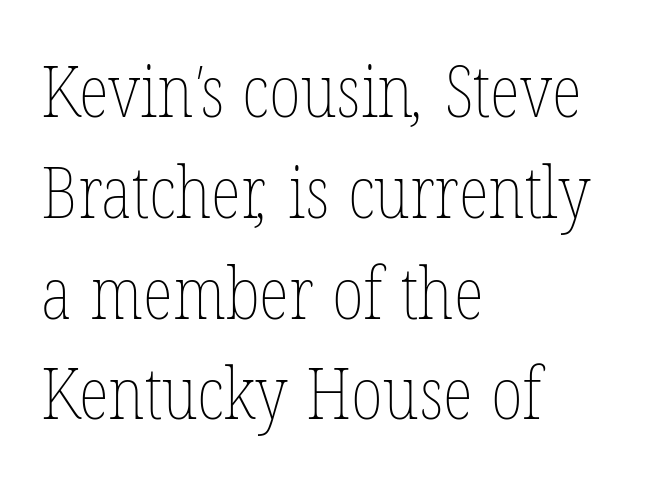
{"bold": "no", "weight": "thin", "width": "condensed", "stroke_contrast": "low", "x_height": "medium", "monospaced": "no", "underline": "no", "align": "left", "line_spacing": "normal", "line_spacing_ratio": 1.42, "letter_spacing": "normal", "letter_spacing_em": 0.0, "glyph_px": 71}
